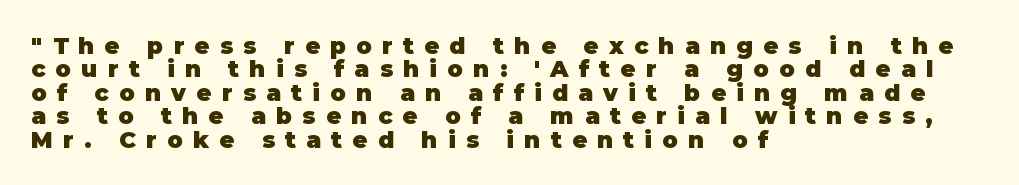
The image shows 23 px bold type, upright; set left-aligned, tight line spacing (1.02x), unusually wide letter spacing (+0.45 em), not underlined.
